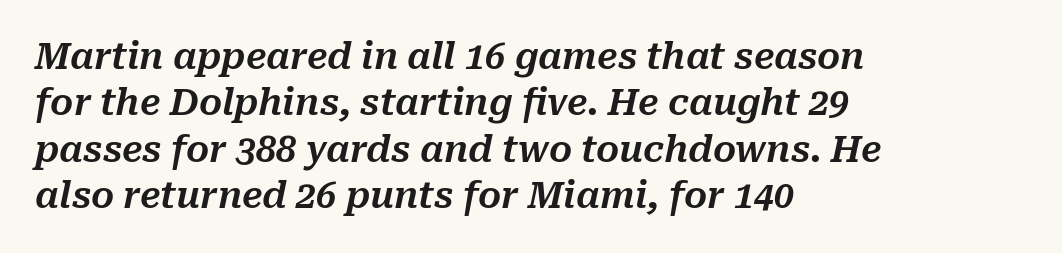
Characters follow at the spacing the type designer built in. Decoration check: the copy has no underline. Do the characters align in a grid? No, the font is proportional. Left-aligned paragraph, ragged on the right. If you drew a line through each stem, it would be angled. Vertically, the passage feels balanced, rows spaced as you'd expect.
